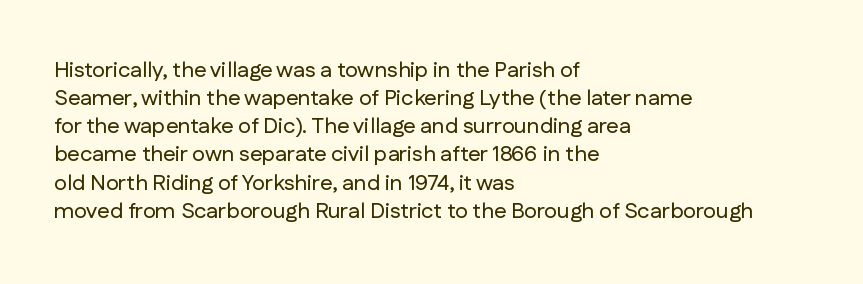
Q: Is the text italic (slanted)? A: No, it is upright.
Q: Is the text underlined? A: No.
Q: How is the paragraph aligned? A: Left-aligned.
Q: Is the spacing between letters normal or unusually wide? A: Normal.
Q: Is the spacing between lines tight, normal or loose? A: Normal.
